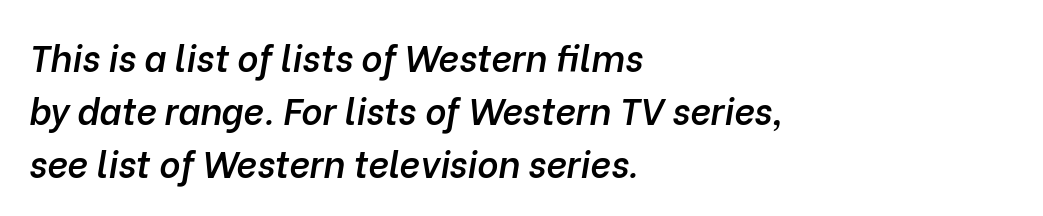
The image shows 36 px semibold type, italic (leaning right); set left-aligned, normal line spacing (1.47x), normal letter spacing, not underlined; low stroke contrast and a medium x-height.
